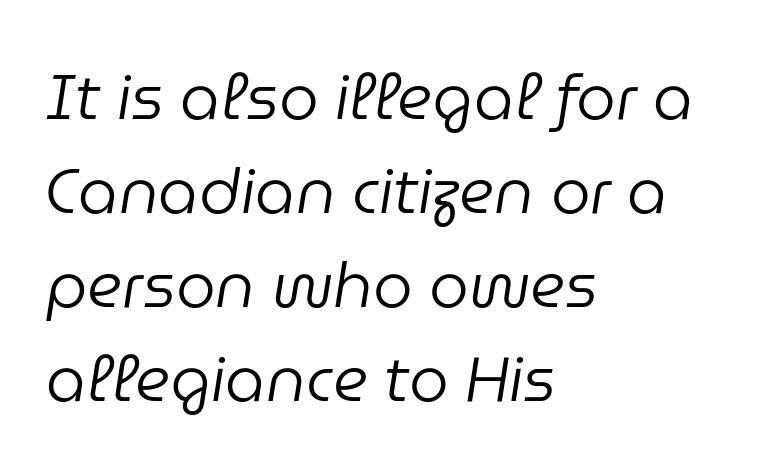
The image shows 63 px regular-weight type, italic (leaning right); set left-aligned, normal line spacing (1.49x), normal letter spacing, not underlined; low stroke contrast and a medium x-height.
